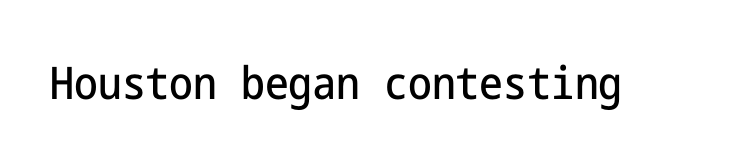
Q: Is the text italic (slanted)? A: No, it is upright.
Q: Is the typeface a serif or a sans-serif typeface? A: Sans-serif.
Q: Is the text underlined? A: No.
Q: Is the spacing between letters normal or unusually wide? A: Normal.
Q: Width (condensed, normal, or wide)? A: Condensed.
Q: Stroke contrast? A: Low.
Q: x-height? A: Medium.
